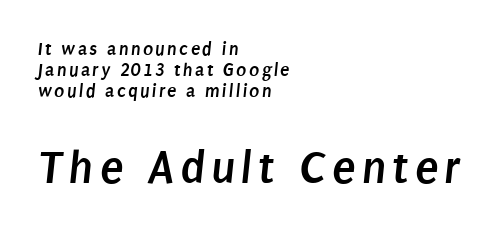
{"serif": "no", "bold": "yes", "weight": "semibold", "width": "condensed", "stroke_contrast": "low", "x_height": "large", "monospaced": "no", "underline": "no", "align": "left", "line_spacing": "tight", "line_spacing_ratio": 1.11, "larger_block": "second", "size_ratio": 2.53, "glyph_px": 48}
